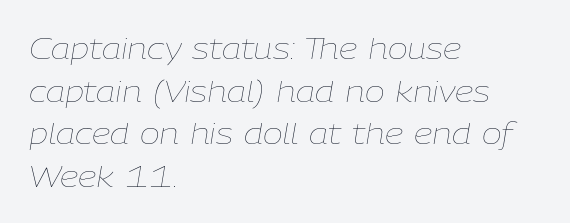
Q: Is the text bold? A: No.
Q: Is the text italic (slanted)? A: Yes, it leans right by about 9 degrees.
Q: Is the text underlined? A: No.
Q: How is the paragraph aligned? A: Left-aligned.
Q: Is the spacing between letters normal or unusually wide? A: Normal.
Q: Is the spacing between lines tight, normal or loose? A: Normal.
Q: Width (condensed, normal, or wide)? A: Normal.
Q: Stroke contrast? A: Low.
Q: x-height? A: Medium.
Q: Monospaced? A: No.
